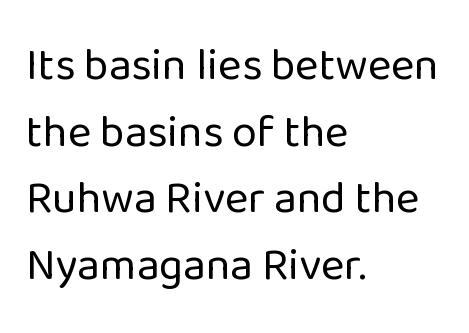
These lines are rendered in a variable-pitch font. No feet cap the strokes, marking this as sans-serif type. Is the type heavy? It reads as light-to-regular instead. Posture: upright roman.
